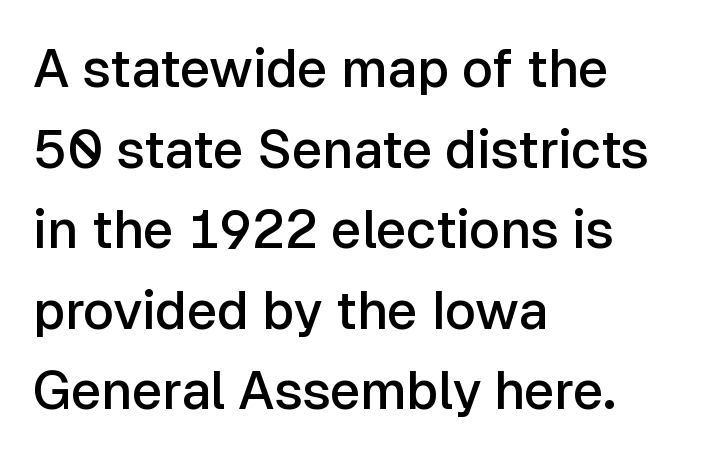
{"serif": "no", "italic": "no", "bold": "semi", "weight": "semibold", "width": "normal", "stroke_contrast": "low", "x_height": "medium", "monospaced": "no", "underline": "no", "align": "left", "line_spacing": "normal", "line_spacing_ratio": 1.52, "letter_spacing": "normal", "letter_spacing_em": 0.0, "glyph_px": 53}
